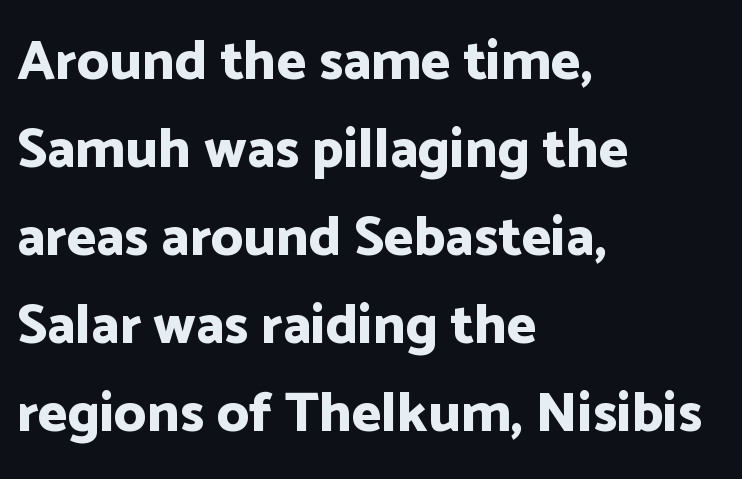
Q: Is the text bold? A: Yes.
Q: Is the text italic (slanted)? A: No, it is upright.
Q: Is the typeface a serif or a sans-serif typeface? A: Sans-serif.
Q: Is the text underlined? A: No.
Q: How is the paragraph aligned? A: Left-aligned.
Q: Is the spacing between letters normal or unusually wide? A: Normal.
Q: Is the spacing between lines tight, normal or loose? A: Normal.
Q: Width (condensed, normal, or wide)? A: Normal.
Q: Stroke contrast? A: Low.
Q: x-height? A: Medium.
Q: Monospaced? A: No.
